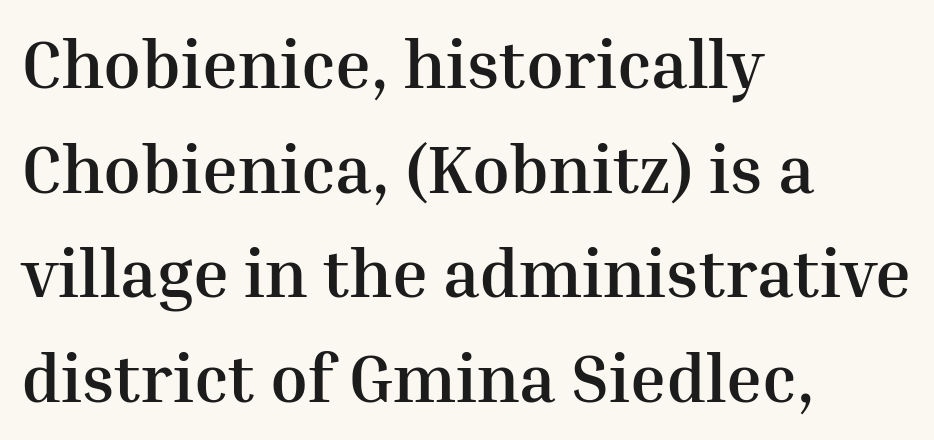
Q: Is the text bold? A: Yes.
Q: Is the text italic (slanted)? A: No, it is upright.
Q: Is the typeface a serif or a sans-serif typeface? A: Serif.
Q: Is the text underlined? A: No.
Q: How is the paragraph aligned? A: Left-aligned.
Q: Is the spacing between letters normal or unusually wide? A: Normal.
Q: Is the spacing between lines tight, normal or loose? A: Normal.
Q: Width (condensed, normal, or wide)? A: Normal.
Q: Stroke contrast? A: Medium.
Q: x-height? A: Medium.
Q: Monospaced? A: No.
